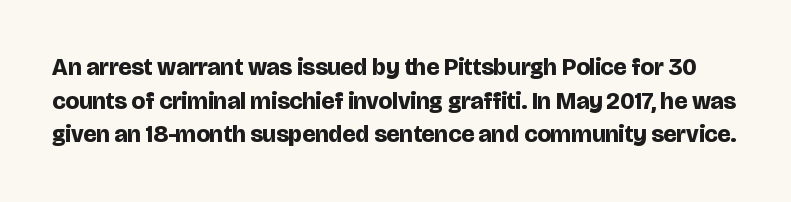
The image shows 24 px bold type, upright; set normal line spacing (1.4x), normal letter spacing, not underlined.
